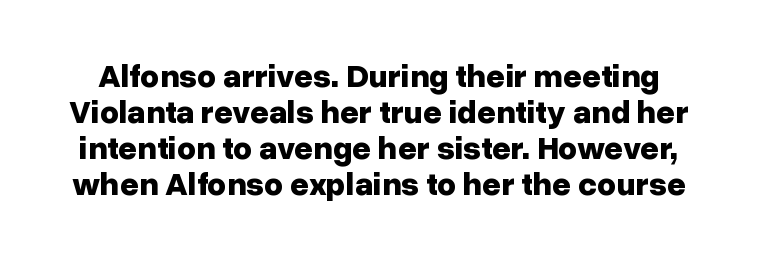
The image shows 33 px bold sans-serif type, upright; set tight line spacing (1.09x), normal letter spacing, not underlined; low stroke contrast and a medium x-height.
